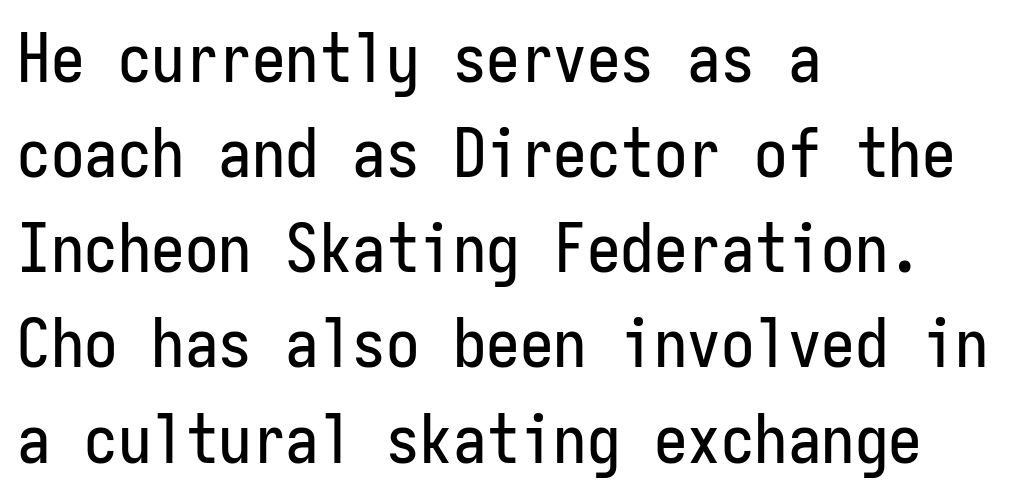
Check the space under the baseline: it is left empty. Looks like terminal output: every glyph gets an equal slot. These lines are composed in type without serifs. Alignment: flush left.
